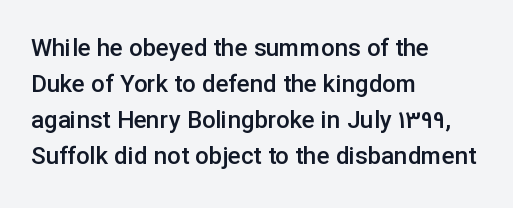
The image shows 24 px text type, upright; set left-aligned, normal line spacing (1.5x), normal letter spacing, not underlined.
